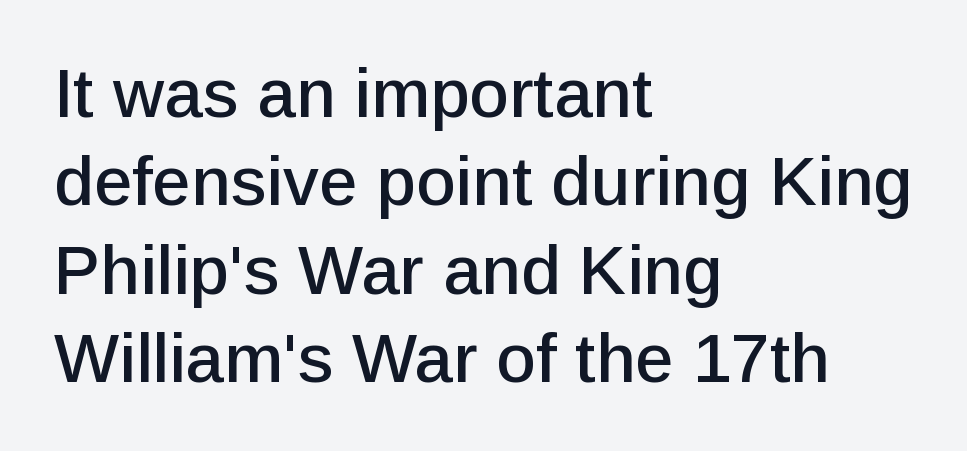
Q: Is the text italic (slanted)? A: No, it is upright.
Q: Is the typeface a serif or a sans-serif typeface? A: Sans-serif.
Q: Is the text underlined? A: No.
Q: How is the paragraph aligned? A: Left-aligned.
Q: Is the spacing between letters normal or unusually wide? A: Normal.
Q: Is the spacing between lines tight, normal or loose? A: Normal.
Q: Width (condensed, normal, or wide)? A: Normal.
Q: Stroke contrast? A: Low.
Q: x-height? A: Medium.
Q: Monospaced? A: No.
